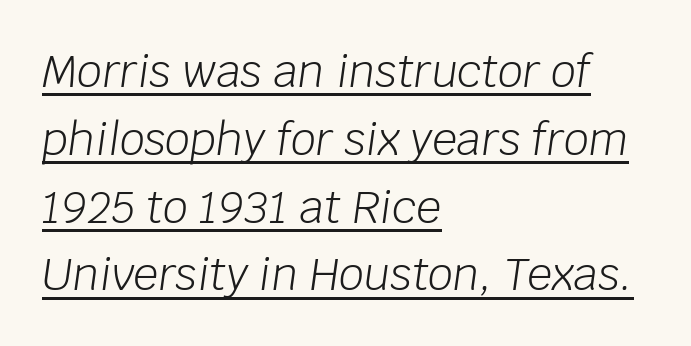
Q: Is the text bold? A: No.
Q: Is the text italic (slanted)? A: Yes, it leans right by about 8 degrees.
Q: Is the text underlined? A: Yes.
Q: How is the paragraph aligned? A: Left-aligned.
Q: Is the spacing between letters normal or unusually wide? A: Normal.
Q: Is the spacing between lines tight, normal or loose? A: Normal.
Q: Width (condensed, normal, or wide)? A: Normal.
Q: Stroke contrast? A: Low.
Q: x-height? A: Large.
Q: Monospaced? A: No.
